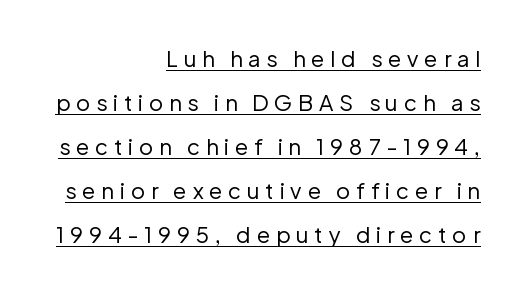
The ragged edge is on the left, which tells us the setting is flush right. The string is rendered with underlining switched on. Display-style spreading of the glyphs; the letterfit is very open. The passage shown stacks its lines with a broad gap. A roman cut, with each character standing at attention. Stroke thickness stays within the range of a standard reading face or lighter.
